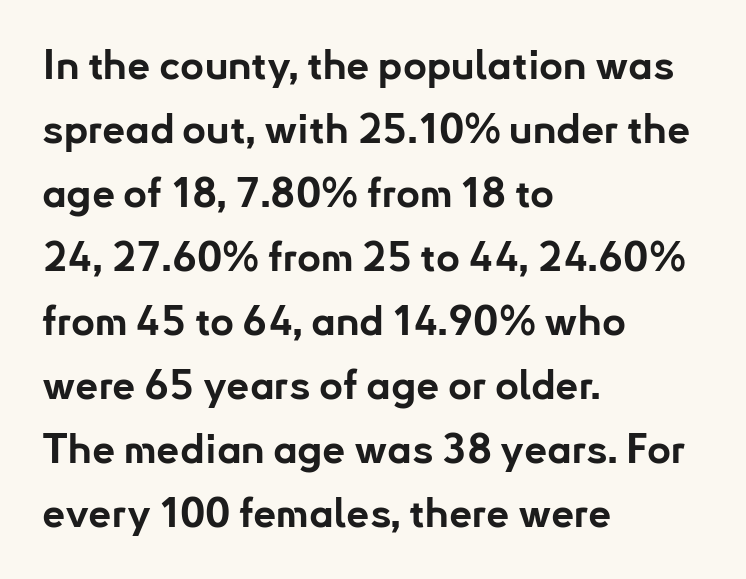
A typesetter would mark this as roman, not italic. This sample keeps an unexceptional amount of space between lines. Bare-footed words on every line. Think of a printed novel: that variable character pitch is what you see here. Grotesque or geometric, the face here clearly has no serifs.
